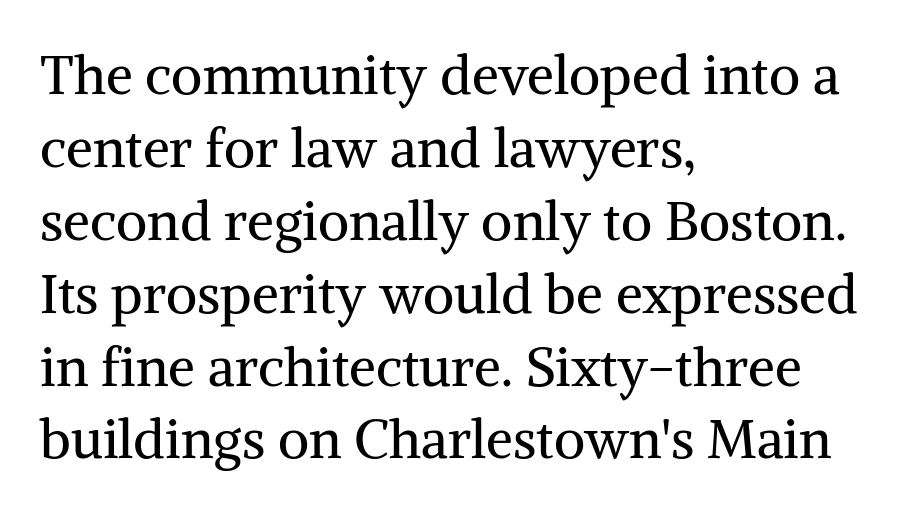
The typesetting does not lean heavy: it is not bold. The face used here is proportionally spaced, like ordinary book or web type. Every character sits straight up, as roman type does. Default kerning and tracking; the words read as compact shapes. Rows of type keep a routine distance in the vertical direction.
